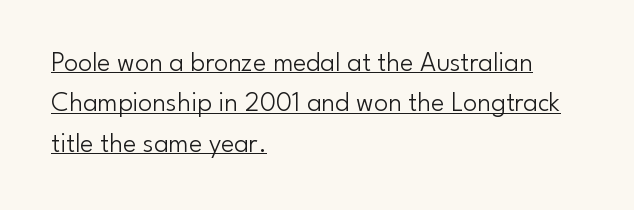
{"serif": "no", "italic": "no", "bold": "no", "weight": "light", "width": "normal", "stroke_contrast": "low", "x_height": "small", "monospaced": "no", "underline": "yes", "align": "left", "line_spacing": "normal", "line_spacing_ratio": 1.44, "letter_spacing": "normal", "letter_spacing_em": 0.0, "glyph_px": 28}
